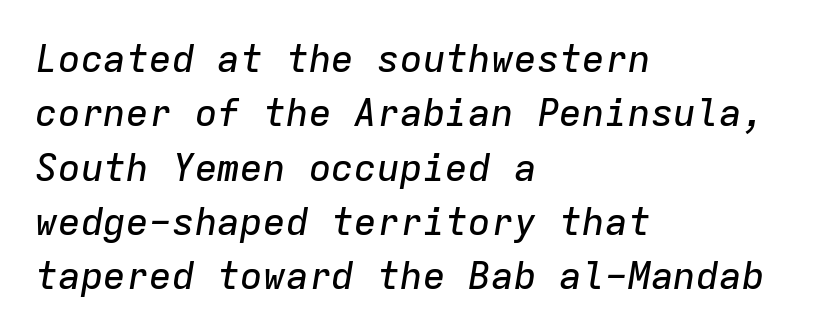
Q: Is the text italic (slanted)? A: Yes, it leans right by about 9 degrees.
Q: Is the text underlined? A: No.
Q: How is the paragraph aligned? A: Left-aligned.
Q: Is the spacing between letters normal or unusually wide? A: Normal.
Q: Is the spacing between lines tight, normal or loose? A: Normal.
Q: Width (condensed, normal, or wide)? A: Normal.
Q: Stroke contrast? A: Low.
Q: x-height? A: Medium.
Q: Monospaced? A: Yes.
